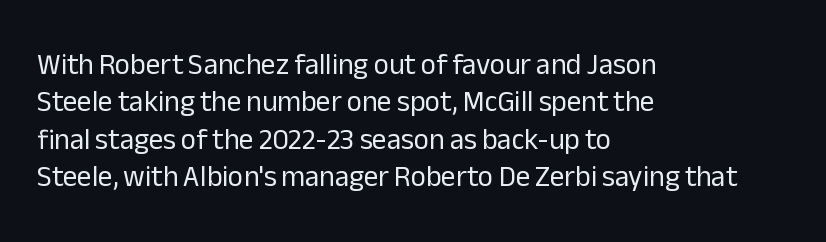
{"serif": "no", "italic": "no", "bold": "no", "weight": "regular", "width": "normal", "stroke_contrast": "low", "x_height": "medium", "monospaced": "no", "underline": "no", "align": "left", "line_spacing": "normal", "line_spacing_ratio": 1.29, "letter_spacing": "normal", "letter_spacing_em": 0.0, "glyph_px": 29}
